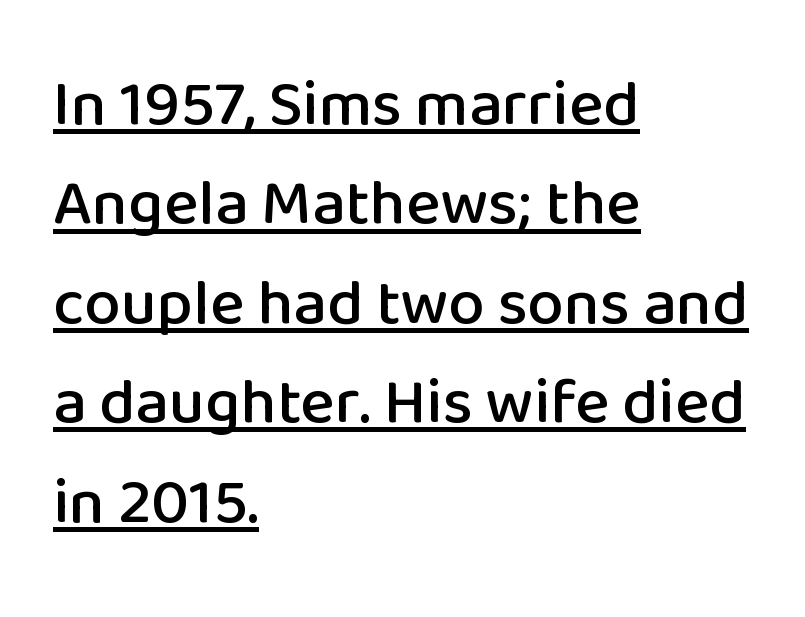
{"serif": "no", "italic": "no", "width": "normal", "stroke_contrast": "low", "x_height": "medium", "monospaced": "no", "underline": "yes", "align": "left", "line_spacing": "normal", "line_spacing_ratio": 1.53, "letter_spacing": "normal", "letter_spacing_em": 0.0, "glyph_px": 65}
